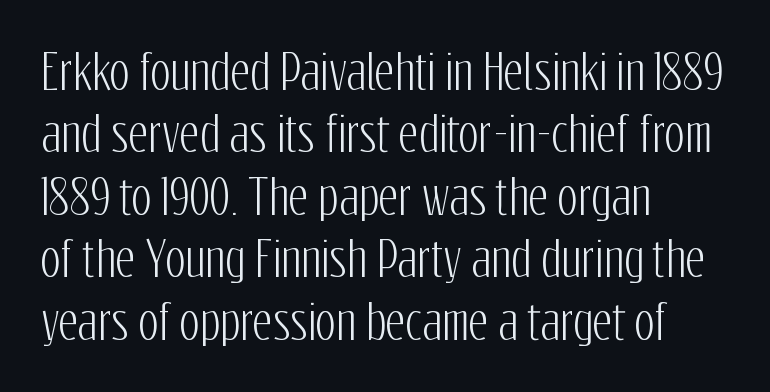
The image shows 48 px condensed sans-serif type, upright; set left-aligned, normal line spacing (1.3x), normal letter spacing, not underlined; low stroke contrast and a medium x-height.
